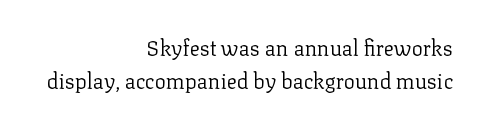
{"italic": "no", "bold": "no", "underline": "no", "align": "right", "line_spacing": "normal", "line_spacing_ratio": 1.59, "letter_spacing": "normal", "letter_spacing_em": 0.0, "glyph_px": 21}
